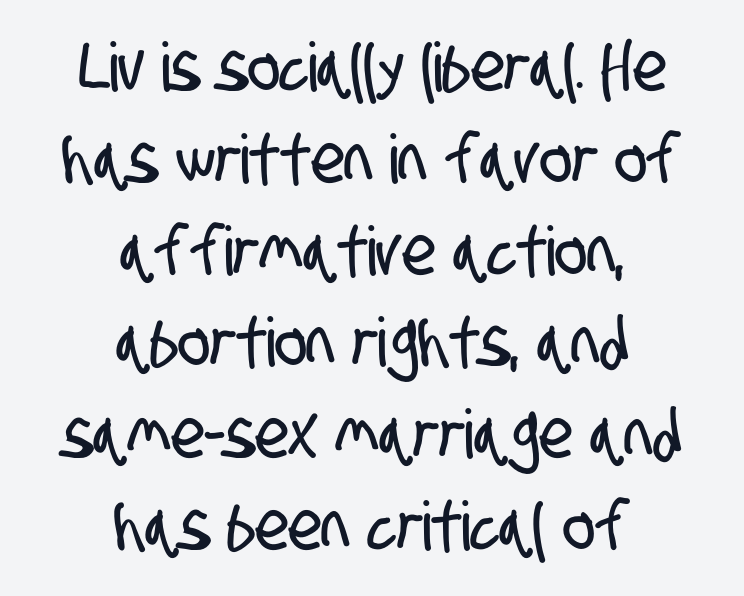
The letters carry no serifs — their stems end cleanly without finishing strokes. What stands out about the letter spacing? Nothing — it is the standard amount. The baseline area is clear. Note the varied advance widths — an 'i' is clearly narrower than an 'm'. Short and long lines alike share a common midpoint. One glance says typical: line gaps are just what's usual.
